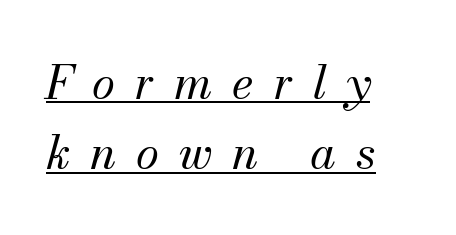
Q: Is the text bold? A: No.
Q: Is the text italic (slanted)? A: Yes, it leans right by about 13 degrees.
Q: Is the typeface a serif or a sans-serif typeface? A: Serif.
Q: Is the text underlined? A: Yes.
Q: How is the paragraph aligned? A: Left-aligned.
Q: Is the spacing between letters normal or unusually wide? A: Unusually wide.
Q: Is the spacing between lines tight, normal or loose? A: Normal.
Q: Width (condensed, normal, or wide)? A: Normal.
Q: Stroke contrast? A: Medium.
Q: x-height? A: Small.
Q: Monospaced? A: No.
